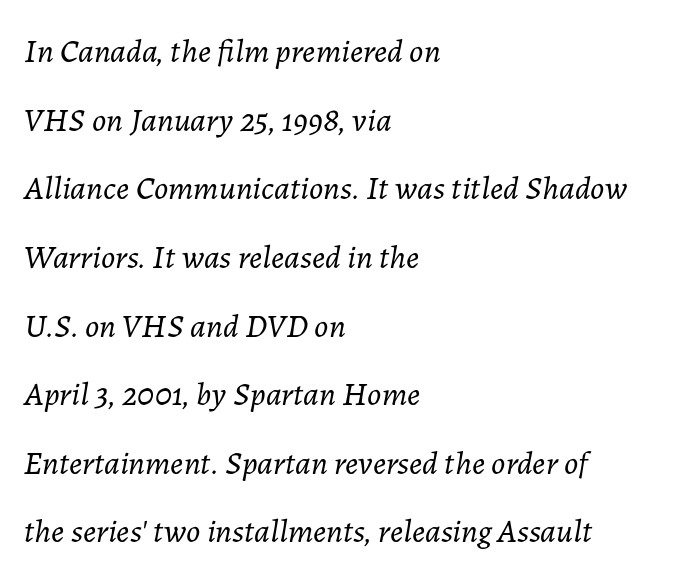
Q: Is the text bold? A: No.
Q: Is the text italic (slanted)? A: Yes, it leans right by about 7 degrees.
Q: Is the text underlined? A: No.
Q: How is the paragraph aligned? A: Left-aligned.
Q: Is the spacing between letters normal or unusually wide? A: Normal.
Q: Is the spacing between lines tight, normal or loose? A: Loose.
Q: Width (condensed, normal, or wide)? A: Normal.
Q: Stroke contrast? A: Low.
Q: x-height? A: Medium.
Q: Monospaced? A: No.
